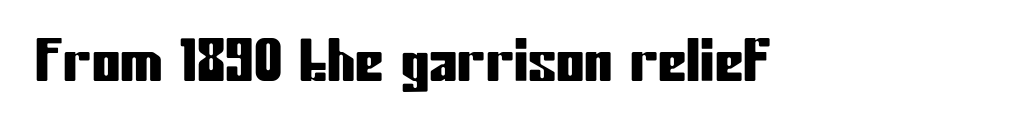
The image shows 57 px condensed sans-serif type, upright; set normal letter spacing, not underlined; low stroke contrast and a medium x-height.
